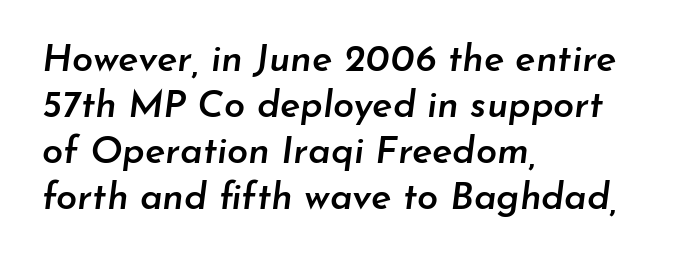
The image shows 38 px semibold type, italic (leaning right); set left-aligned, line spacing 1.21x, normal letter spacing, not underlined; low stroke contrast and a small x-height.
